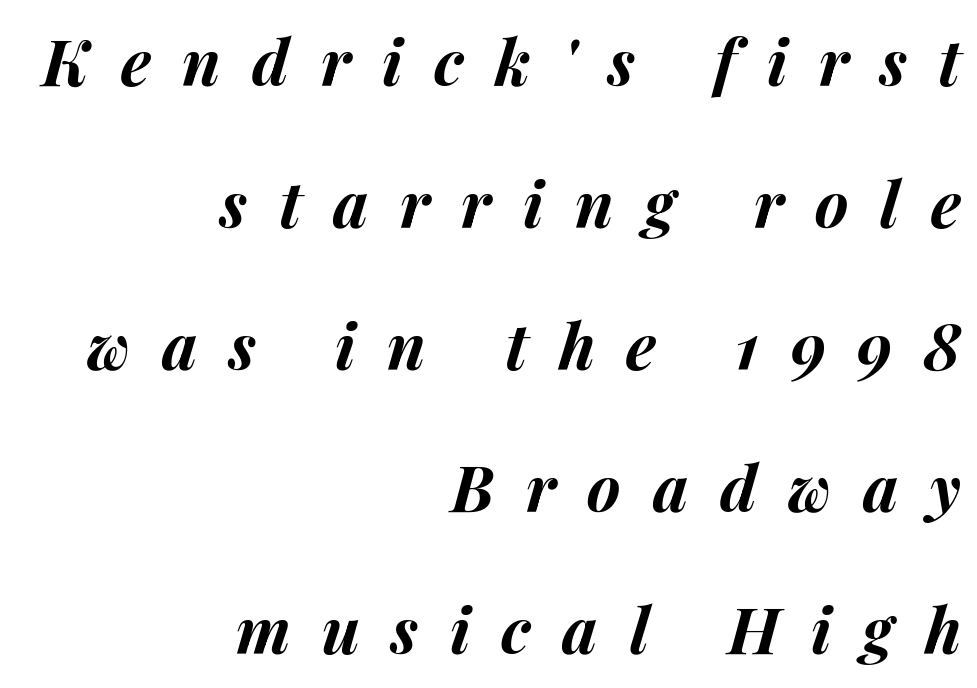
The image shows 64 px bold type, italic (leaning right); set right-aligned, loose line spacing (2.22x), unusually wide letter spacing (+0.49 em), not underlined; medium stroke contrast and a medium x-height.
